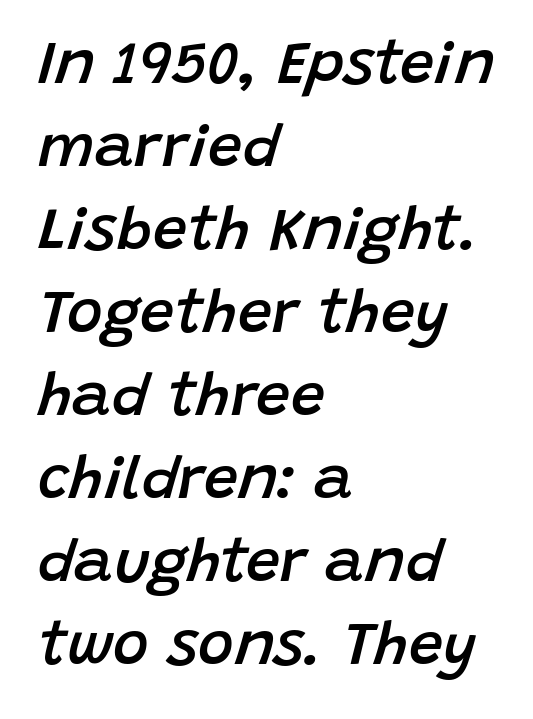
{"italic": "yes", "lean": "right", "slant_degrees": 15, "bold": "semi", "weight": "semibold", "width": "normal", "stroke_contrast": "low", "x_height": "large", "monospaced": "no", "underline": "no", "align": "left", "line_spacing": "normal", "line_spacing_ratio": 1.36, "letter_spacing": "normal", "letter_spacing_em": 0.0, "glyph_px": 61}
